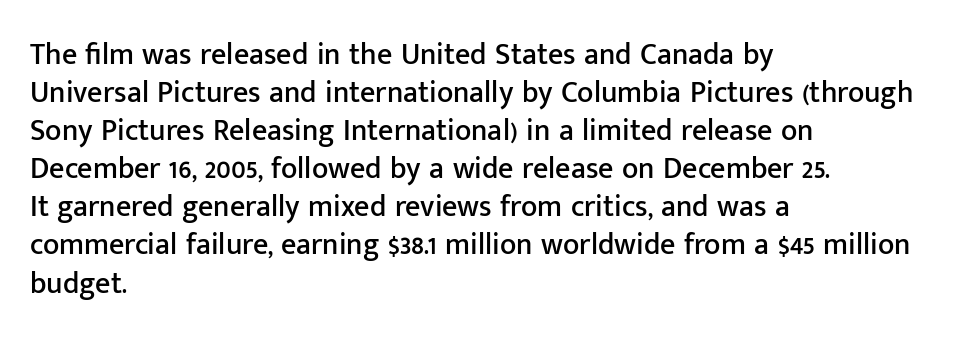
The image shows 30 px sans-serif type, upright; set left-aligned, normal line spacing (1.27x), normal letter spacing, not underlined; low stroke contrast and a medium x-height.
